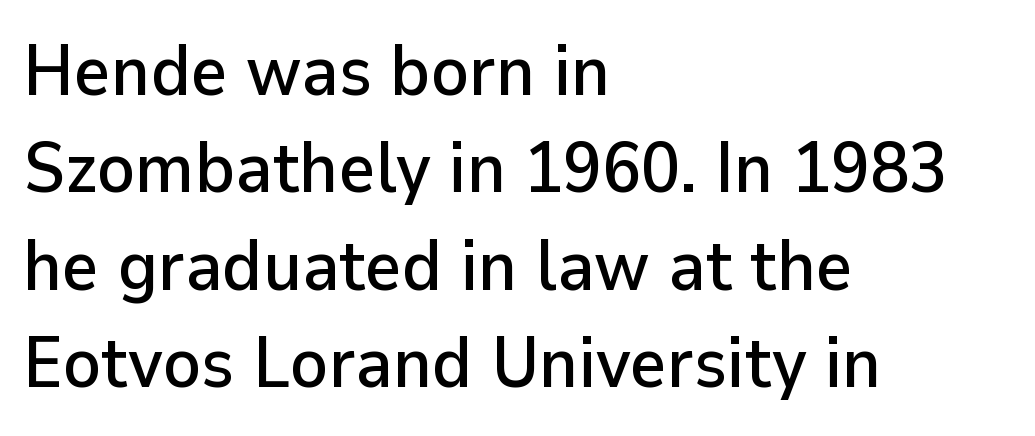
Q: Is the text italic (slanted)? A: No, it is upright.
Q: Is the typeface a serif or a sans-serif typeface? A: Sans-serif.
Q: Is the text underlined? A: No.
Q: How is the paragraph aligned? A: Left-aligned.
Q: Is the spacing between letters normal or unusually wide? A: Normal.
Q: Is the spacing between lines tight, normal or loose? A: Normal.
Q: Width (condensed, normal, or wide)? A: Normal.
Q: Stroke contrast? A: Low.
Q: x-height? A: Medium.
Q: Monospaced? A: No.
